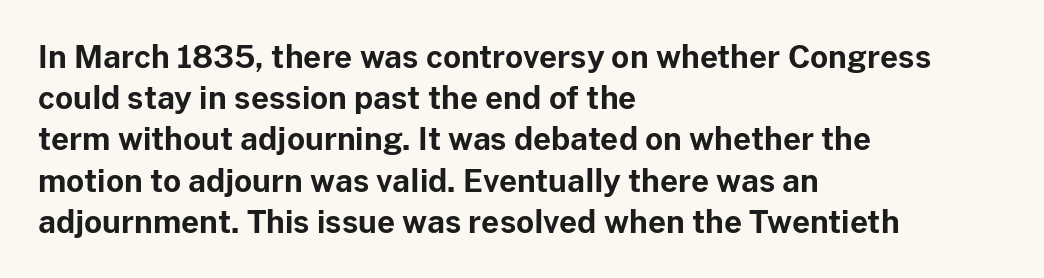
Q: Is the text bold? A: Yes.
Q: Is the text italic (slanted)? A: No, it is upright.
Q: Is the typeface a serif or a sans-serif typeface? A: Sans-serif.
Q: Is the text underlined? A: No.
Q: How is the paragraph aligned? A: Left-aligned.
Q: Is the spacing between letters normal or unusually wide? A: Normal.
Q: Is the spacing between lines tight, normal or loose? A: Normal.
Q: Width (condensed, normal, or wide)? A: Normal.
Q: Stroke contrast? A: Low.
Q: x-height? A: Medium.
Q: Monospaced? A: No.
